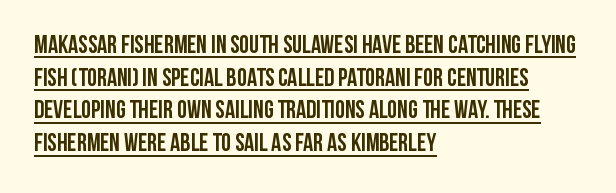
{"italic": "no", "bold": "yes", "underline": "yes", "align": "left", "line_spacing": "normal", "line_spacing_ratio": 1.31, "letter_spacing": "normal", "letter_spacing_em": 0.0, "glyph_px": 25}
